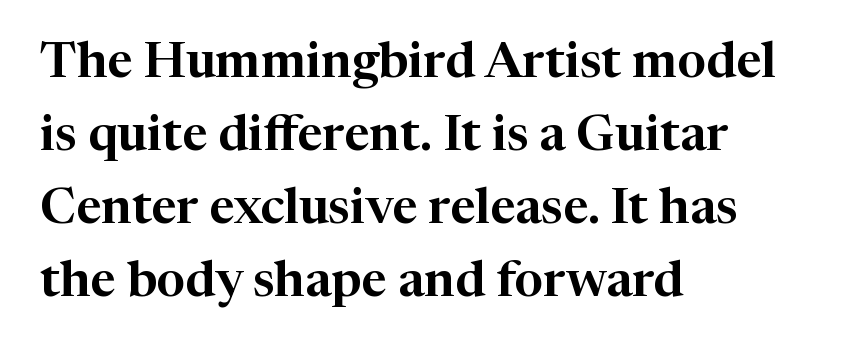
{"serif": "yes", "italic": "no", "width": "normal", "stroke_contrast": "high", "x_height": "medium", "monospaced": "no", "underline": "no", "align": "left", "line_spacing": "normal", "line_spacing_ratio": 1.46, "letter_spacing": "normal", "letter_spacing_em": 0.0, "glyph_px": 50}
